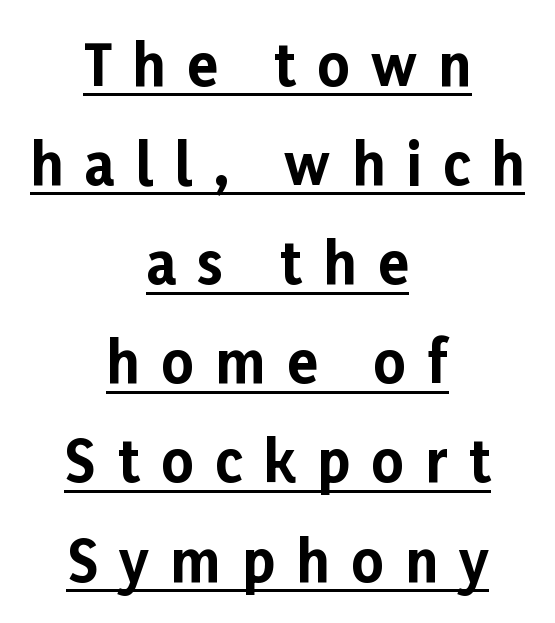
The image shows 56 px bold sans-serif type, upright; set centered, line spacing 1.77x, unusually wide letter spacing (+0.38 em), underlined; low stroke contrast and a medium x-height.
